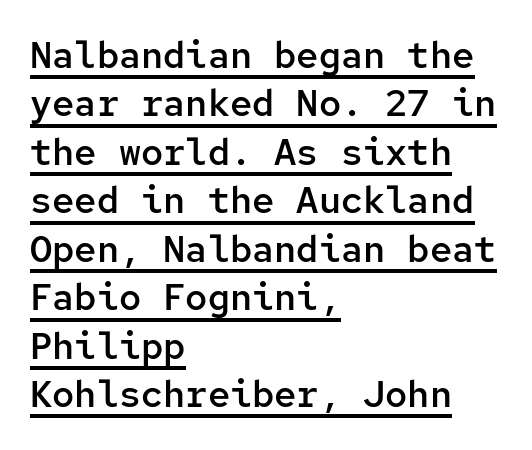
{"serif": "no", "italic": "no", "bold": "semi", "weight": "semibold", "width": "normal", "stroke_contrast": "low", "x_height": "medium", "monospaced": "yes", "underline": "yes", "align": "left", "line_spacing": "normal", "line_spacing_ratio": 1.31, "letter_spacing": "normal", "letter_spacing_em": 0.0, "glyph_px": 37}
